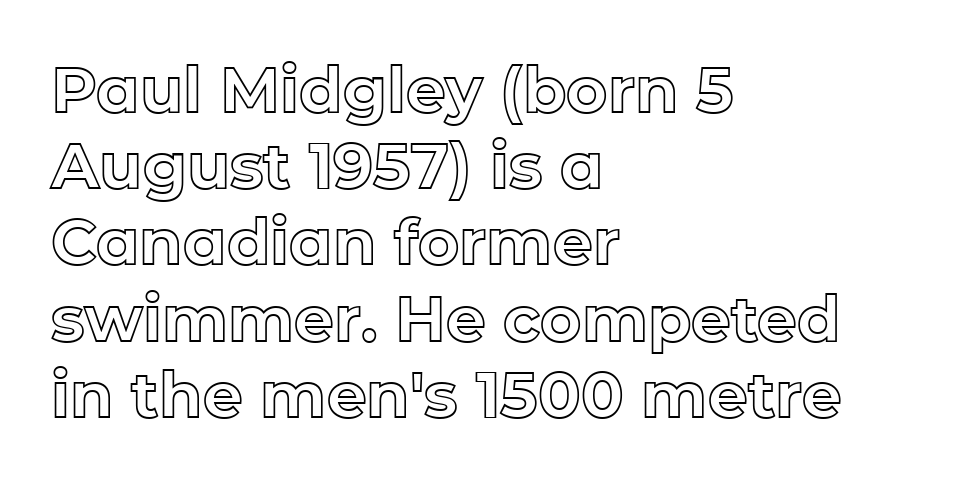
Q: Is the text italic (slanted)? A: No, it is upright.
Q: Is the text underlined? A: No.
Q: How is the paragraph aligned? A: Left-aligned.
Q: Is the spacing between letters normal or unusually wide? A: Normal.
Q: Width (condensed, normal, or wide)? A: Normal.
Q: x-height? A: Medium.
Q: Monospaced? A: No.
